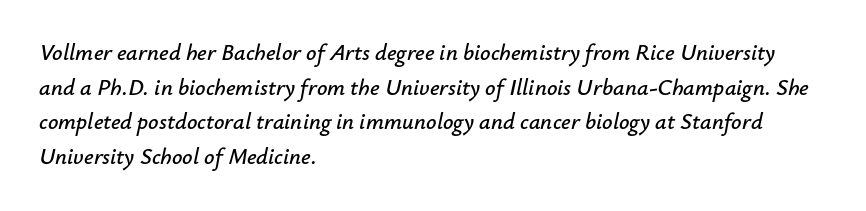
Q: Is the text italic (slanted)? A: Yes, it leans right by about 12 degrees.
Q: Is the text underlined? A: No.
Q: How is the paragraph aligned? A: Left-aligned.
Q: Is the spacing between letters normal or unusually wide? A: Normal.
Q: Is the spacing between lines tight, normal or loose? A: Normal.
